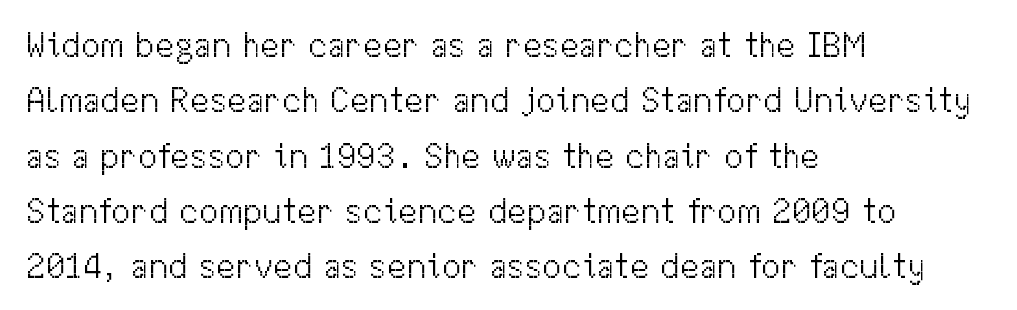
Is this a sans? Yes — the strokes have no serifs. A typesetter would call this proportional, since set widths differ per character. The lines are quadded left. Quick note: not italic, upright. Whoever set this chose a conventional vertical rhythm. Descenders are the only things crossing below the line.
